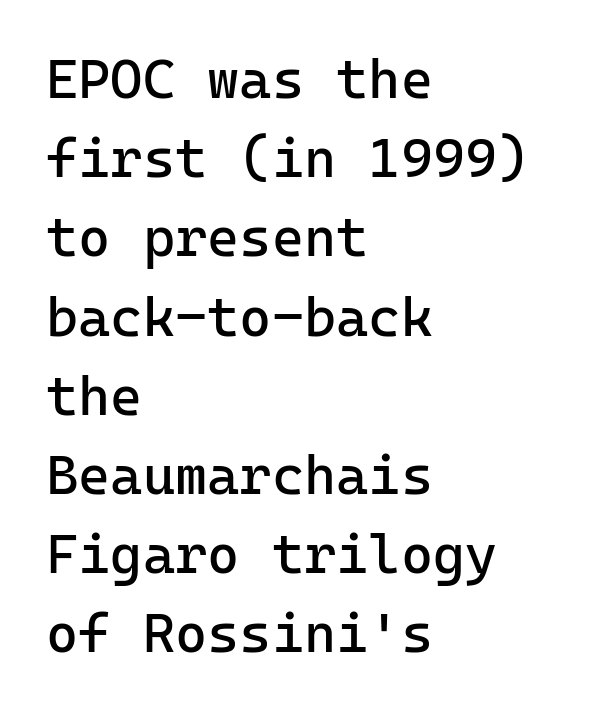
{"serif": "no", "italic": "no", "bold": "no", "weight": "regular", "width": "normal", "stroke_contrast": "low", "x_height": "medium", "monospaced": "yes", "underline": "no", "align": "left", "line_spacing": "normal", "line_spacing_ratio": 1.44, "letter_spacing": "normal", "letter_spacing_em": 0.0, "glyph_px": 55}
